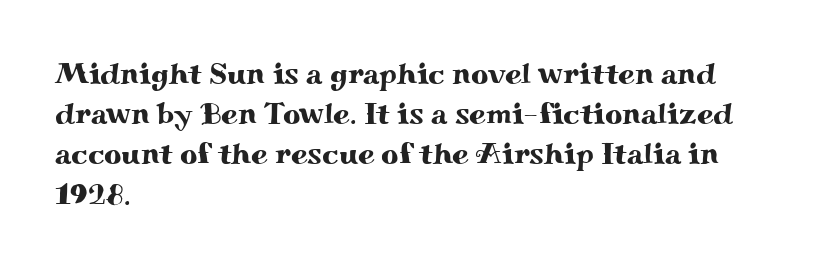
Q: Is the text italic (slanted)? A: No, it is upright.
Q: Is the typeface a serif or a sans-serif typeface? A: Serif.
Q: Is the text underlined? A: No.
Q: How is the paragraph aligned? A: Left-aligned.
Q: Is the spacing between letters normal or unusually wide? A: Normal.
Q: Is the spacing between lines tight, normal or loose? A: Normal.
Q: Width (condensed, normal, or wide)? A: Wide.
Q: Stroke contrast? A: Medium.
Q: x-height? A: Small.
Q: Monospaced? A: No.
